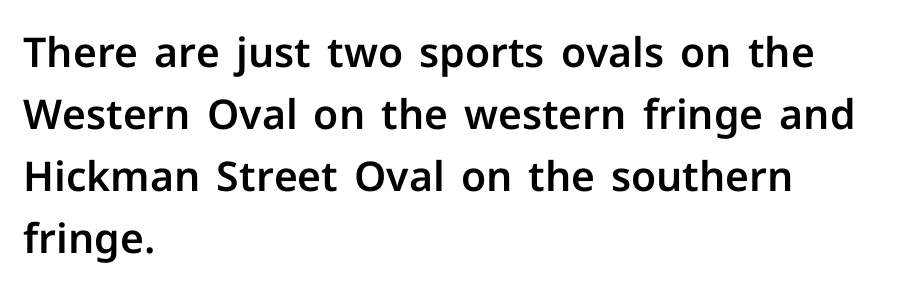
The image shows 41 px sans-serif type, upright; set left-aligned, normal line spacing (1.51x), normal letter spacing, not underlined; low stroke contrast and a medium x-height.
